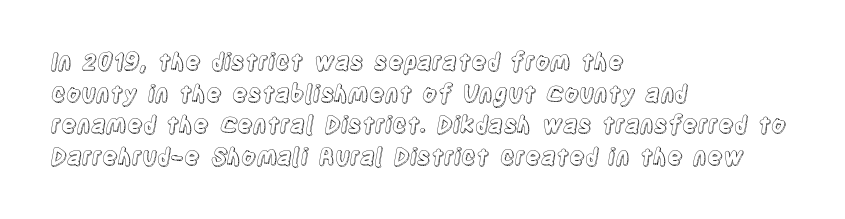
The image shows 23 px text type; set left-aligned, normal line spacing (1.37x), normal letter spacing, not underlined.
